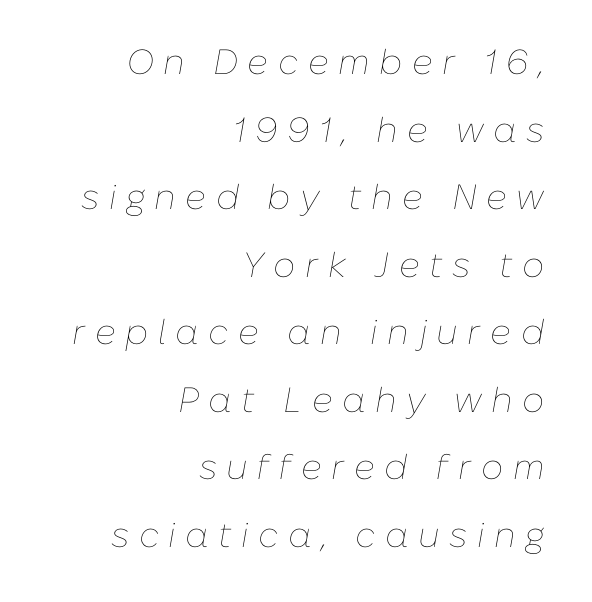
The strokes carry an ordinary text weight at most. Each row of text sits above clean, open space. One-word summary of the alignment: right. This sample has the flowing, uneven cadence of proportional lettering. Style check: oblique.
